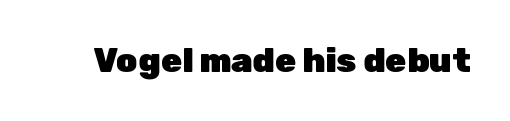
The image shows 34 px heavy sans-serif type, upright; set normal letter spacing, not underlined; low stroke contrast and a medium x-height.
